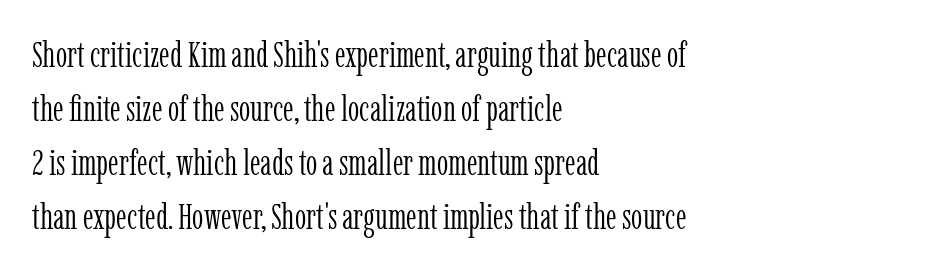
The image shows 36 px light, condensed serif type, upright; set left-aligned, normal line spacing (1.5x), normal letter spacing, not underlined; low stroke contrast and a medium x-height.
